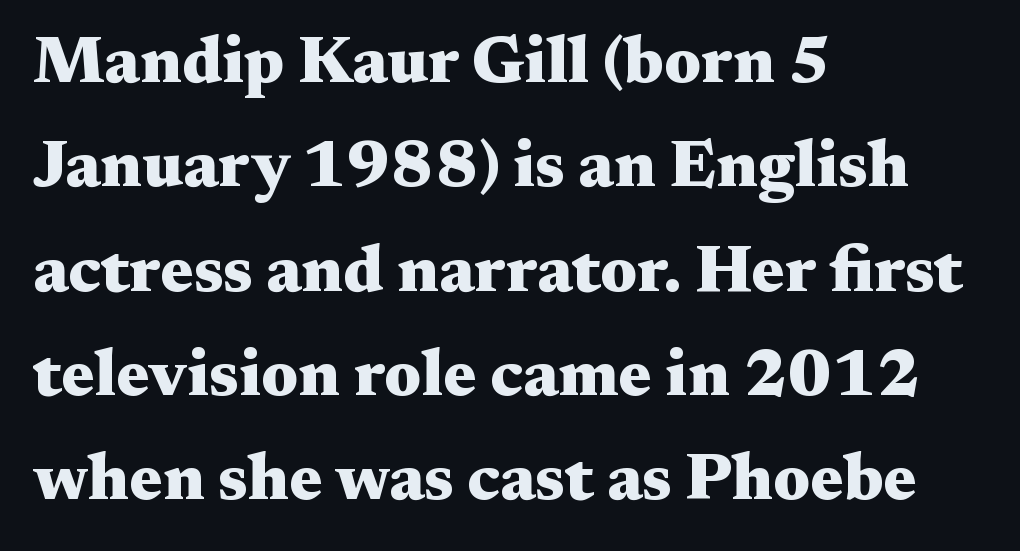
Q: Is the text bold? A: Yes.
Q: Is the text italic (slanted)? A: No, it is upright.
Q: Is the typeface a serif or a sans-serif typeface? A: Serif.
Q: Is the text underlined? A: No.
Q: How is the paragraph aligned? A: Left-aligned.
Q: Is the spacing between letters normal or unusually wide? A: Normal.
Q: Is the spacing between lines tight, normal or loose? A: Normal.
Q: Width (condensed, normal, or wide)? A: Wide.
Q: Stroke contrast? A: Medium.
Q: x-height? A: Medium.
Q: Monospaced? A: No.
